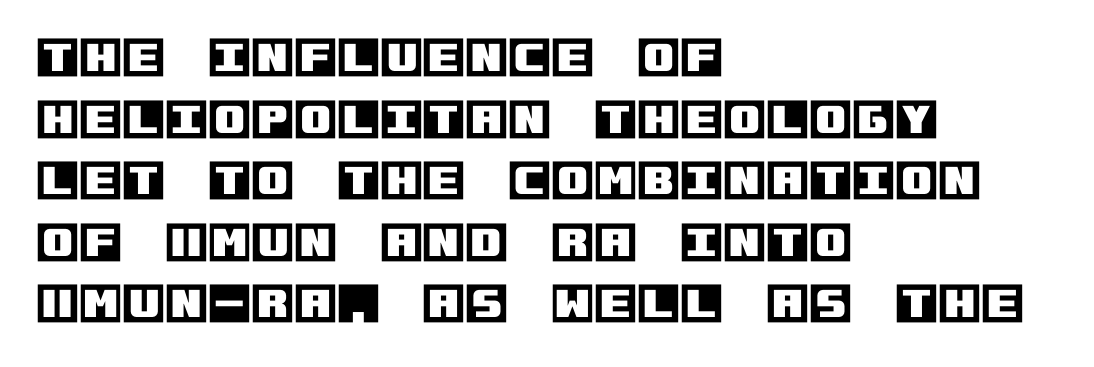
The image shows 44 px text type, upright; set left-aligned, normal line spacing (1.4x), normal letter spacing, not underlined; a large x-height.
